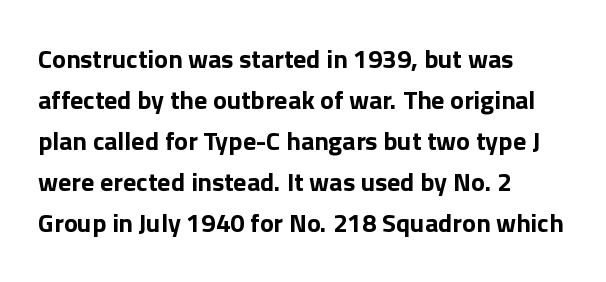
Q: Is the text bold? A: Yes.
Q: Is the text italic (slanted)? A: No, it is upright.
Q: Is the text underlined? A: No.
Q: How is the paragraph aligned? A: Left-aligned.
Q: Is the spacing between letters normal or unusually wide? A: Normal.
Q: Is the spacing between lines tight, normal or loose? A: Normal.
